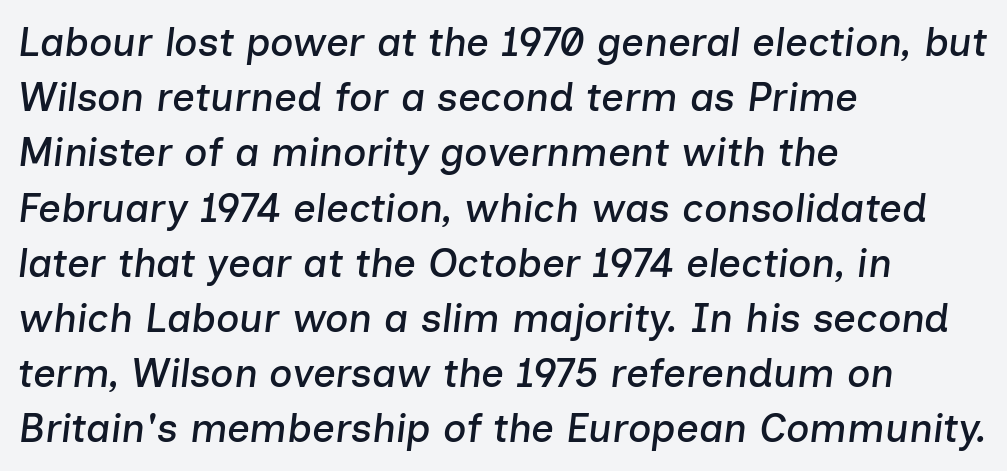
The image shows 40 px text type, italic (leaning right); set left-aligned, normal line spacing (1.38x), normal letter spacing, not underlined; low stroke contrast and a medium x-height.
